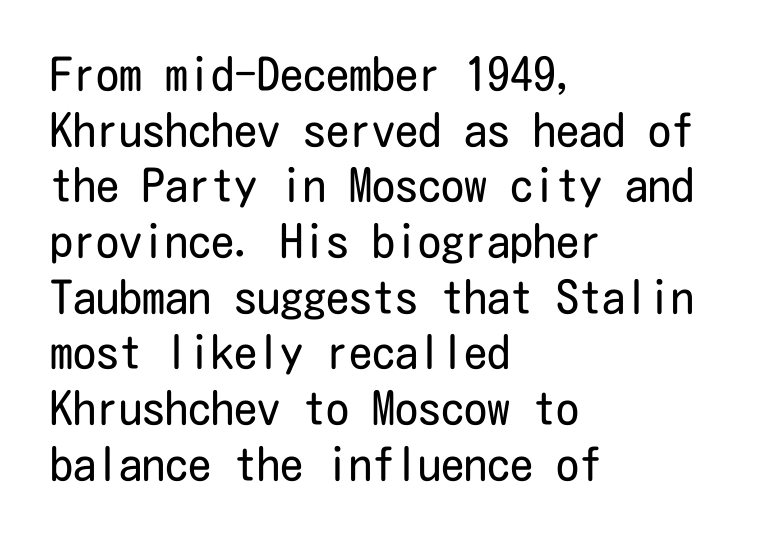
Is this a heavy cut? Hardly; it is regular or lighter. Nope, no serifs anywhere on these letters. The strip under each line holds only bare page. Words appear dense and cohesive because spacing is normal.
